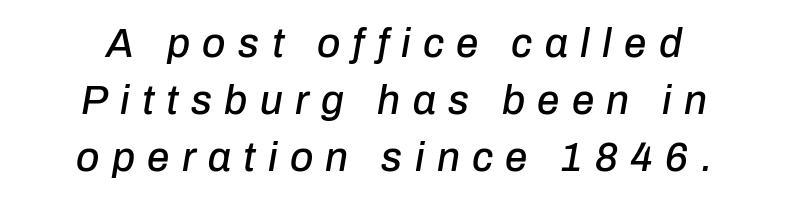
Note the varied advance widths — an 'i' is clearly narrower than an 'm'. Is the block centered? Yes — each line is placed symmetrically about the middle. Emphasis-style slanted type is in use. Any mark beneath the type? The region is blank. The tracking reads as deliberately expanded to a designer's eye.
